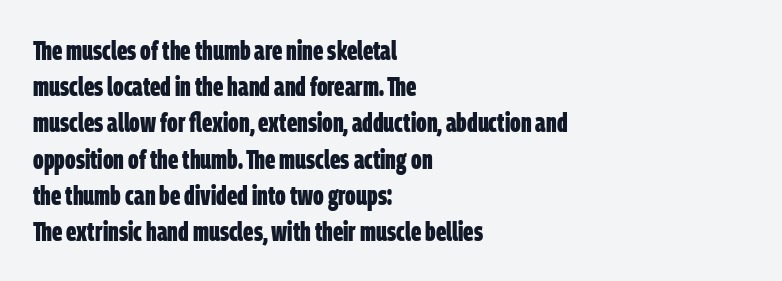
Q: Is the text bold? A: Yes.
Q: Is the text underlined? A: No.
Q: How is the paragraph aligned? A: Left-aligned.
Q: Is the spacing between letters normal or unusually wide? A: Normal.
Q: Is the spacing between lines tight, normal or loose? A: Normal.
